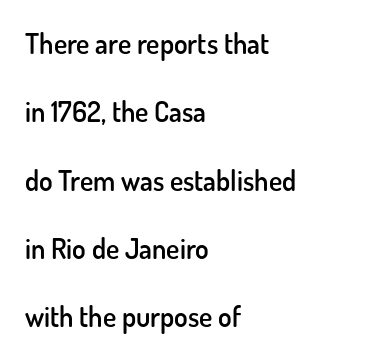
The image shows 28 px semibold sans-serif type, upright; set left-aligned, loose line spacing (2.44x), normal letter spacing, not underlined; low stroke contrast and a small x-height.
